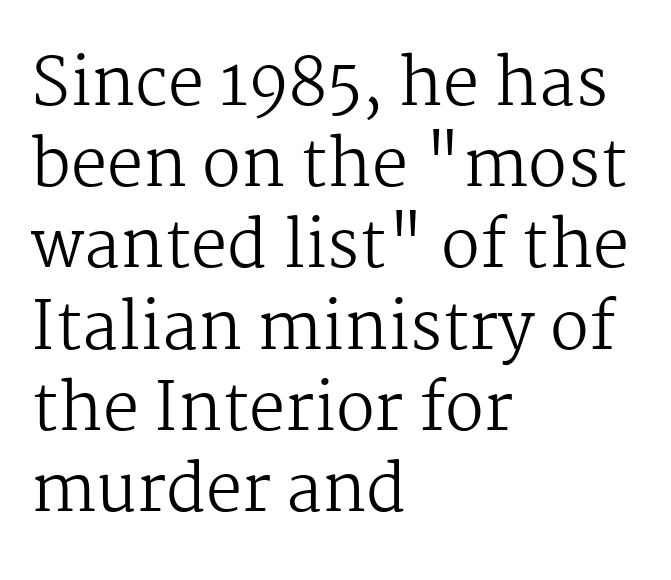
Q: Is the text bold? A: No.
Q: Is the text italic (slanted)? A: No, it is upright.
Q: Is the typeface a serif or a sans-serif typeface? A: Serif.
Q: Is the text underlined? A: No.
Q: How is the paragraph aligned? A: Left-aligned.
Q: Is the spacing between letters normal or unusually wide? A: Normal.
Q: Is the spacing between lines tight, normal or loose? A: Normal.
Q: Width (condensed, normal, or wide)? A: Normal.
Q: Stroke contrast? A: Medium.
Q: x-height? A: Medium.
Q: Monospaced? A: No.
